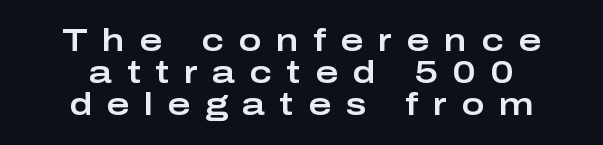
The image shows 31 px wide sans-serif type, upright; set centered, tight line spacing (1.03x), unusually wide letter spacing (+0.47 em), not underlined; low stroke contrast and a medium x-height.
